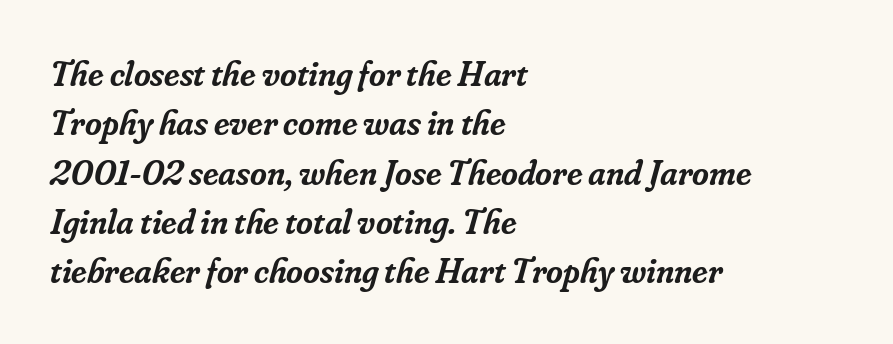
The rendering uses a semibold face; strokes are thickened but not to full bold. The string is rendered with underlining switched off. Left-aligned paragraph, ragged on the right. Honestly, the letter spacing is just normal — you wouldn't notice it. In terms of leading, this rendering sits right in the middle.
